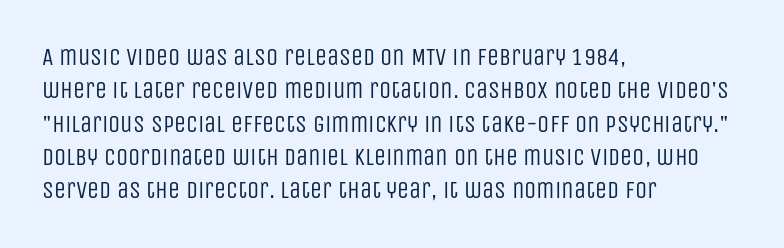
The letterforms sit at book weight or below. Posture: straight, roman, zero tilt. Tracking value appears to be zero — textbook default spacing. The passage shown stacks its lines at a standard gap. Is the block centered? No — it sits flush against the left margin. The foot of each line stays bare and open.
